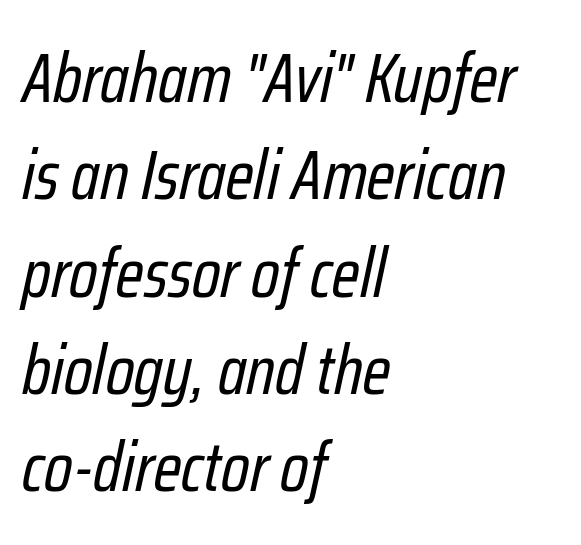
These lines sit exactly where default settings would place them. A student would call this left alignment; a typographer would say flush left, rag right. The passage shown is typed in a proportional face where columns would drift. The cut favours lightness, reaching ordinary text weight at its darkest. Designer's note — italics engaged. How are the letters spaced? Ordinarily, with no added tracking.
